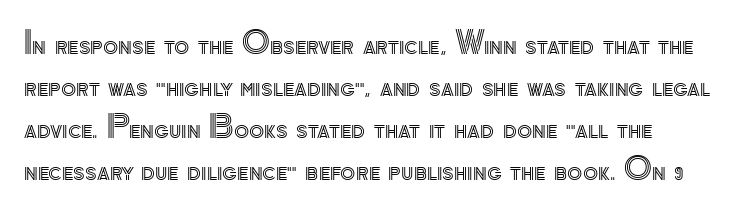
Q: Is the text italic (slanted)? A: No, it is upright.
Q: Is the text underlined? A: No.
Q: How is the paragraph aligned? A: Left-aligned.
Q: Is the spacing between letters normal or unusually wide? A: Normal.
Q: Is the spacing between lines tight, normal or loose? A: Normal.
Q: Width (condensed, normal, or wide)? A: Normal.
Q: x-height? A: Small.
Q: Monospaced? A: No.
